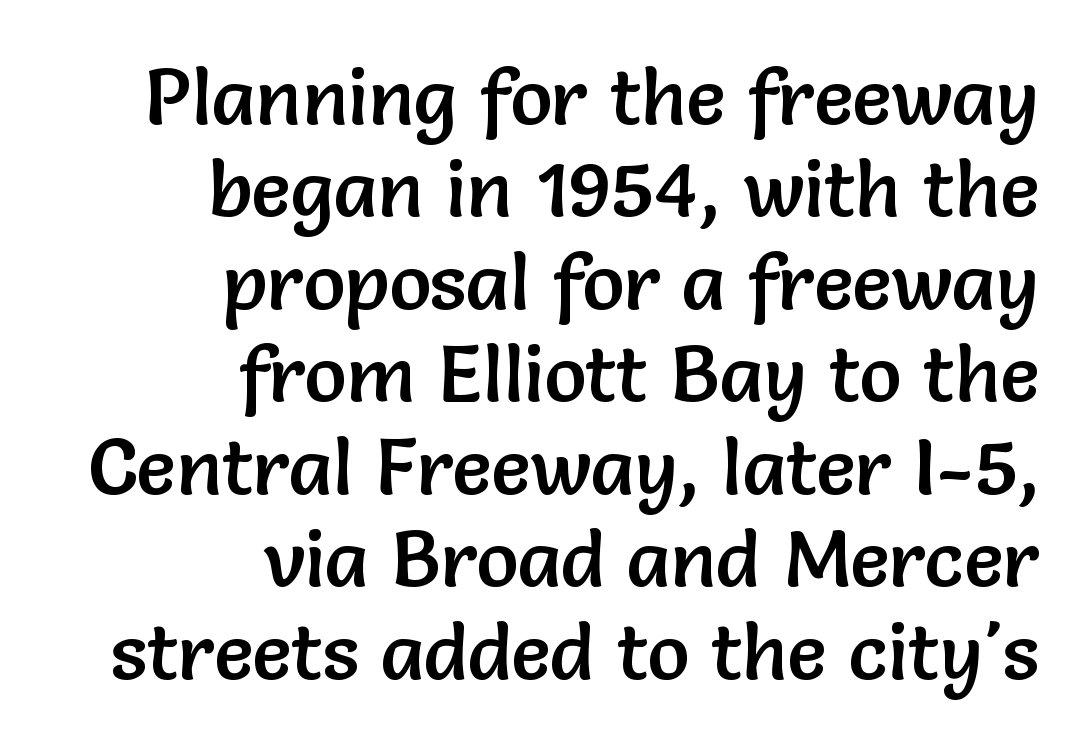
Q: Is the text italic (slanted)? A: No, it is upright.
Q: Is the typeface a serif or a sans-serif typeface? A: Sans-serif.
Q: Is the text underlined? A: No.
Q: How is the paragraph aligned? A: Right-aligned.
Q: Is the spacing between letters normal or unusually wide? A: Normal.
Q: Width (condensed, normal, or wide)? A: Normal.
Q: Stroke contrast? A: Low.
Q: x-height? A: Medium.
Q: Monospaced? A: No.
